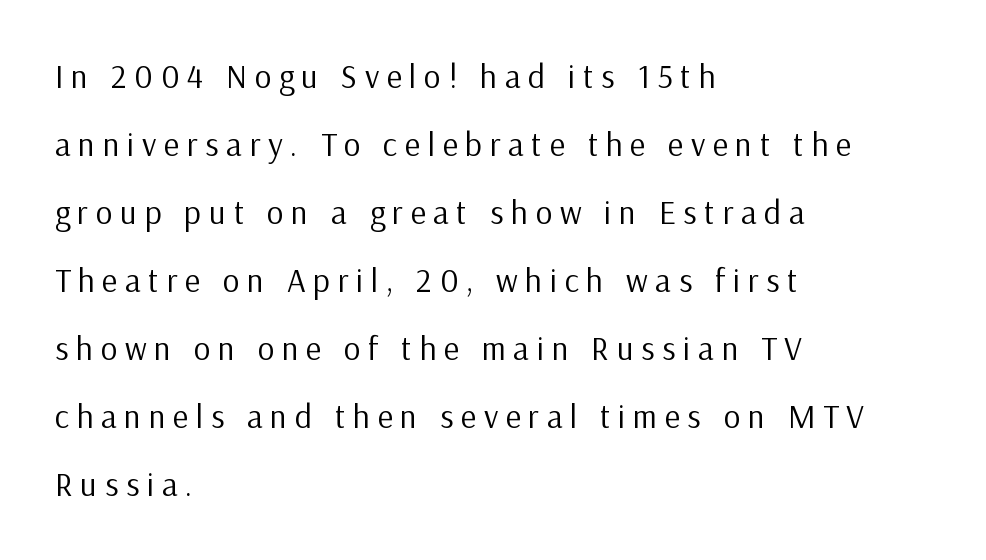
{"serif": "no", "italic": "no", "bold": "no", "weight": "regular", "width": "normal", "stroke_contrast": "low", "x_height": "medium", "monospaced": "no", "underline": "no", "align": "left", "line_spacing": "loose", "line_spacing_ratio": 2.06, "letter_spacing": "wide", "letter_spacing_em": 0.23, "glyph_px": 33}
